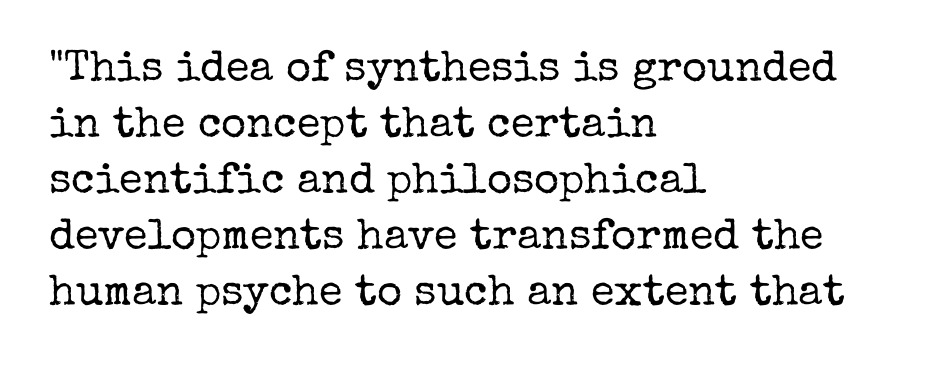
The rendering uses a moderate line-height, typical for paragraphs. Posture: upright roman. Heft: none added — not bold. Type without underlining.
